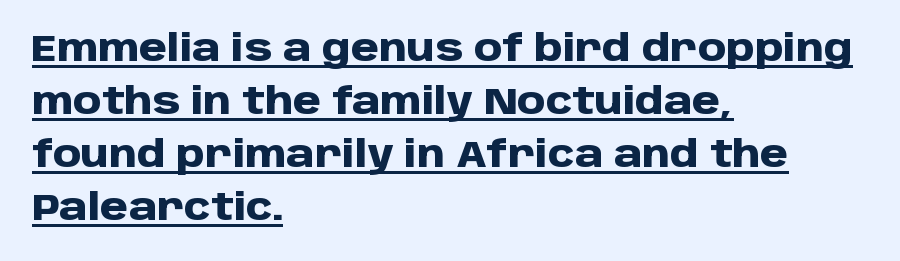
Has an underline been added? It has. The type family on display is of the sans-serif kind. Honestly, the row spacing looks completely unremarkable. If you drew a line through each stem, it would be perfectly vertical.
